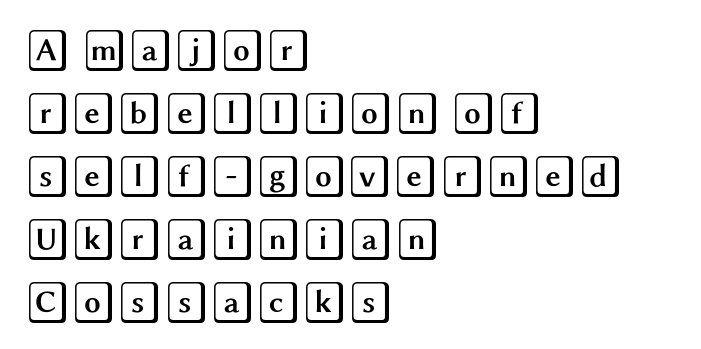
{"italic": "no", "width": "wide", "x_height": "large", "underline": "no", "align": "left", "line_spacing": "normal", "line_spacing_ratio": 1.5, "letter_spacing": "normal", "letter_spacing_em": 0.0, "glyph_px": 42}
